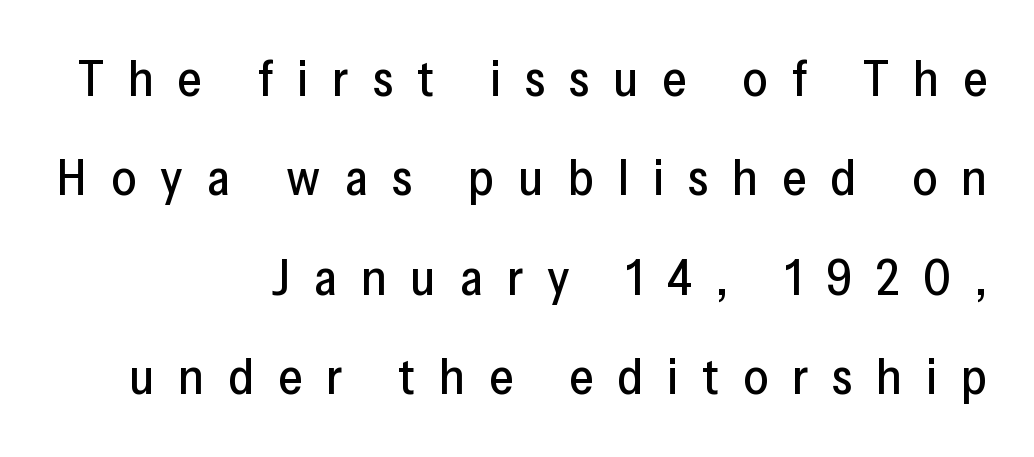
The image shows 49 px sans-serif type, upright; set right-aligned, loose line spacing (2.03x), unusually wide letter spacing (+0.49 em), not underlined; low stroke contrast and a medium x-height.
